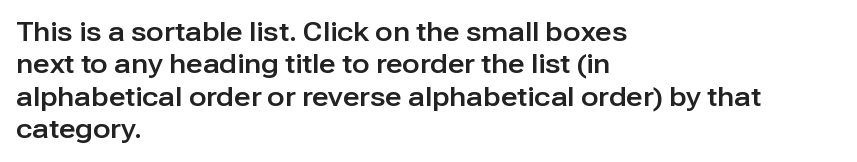
Q: Is the text italic (slanted)? A: No, it is upright.
Q: Is the text underlined? A: No.
Q: How is the paragraph aligned? A: Left-aligned.
Q: Is the spacing between letters normal or unusually wide? A: Normal.
Q: Is the spacing between lines tight, normal or loose? A: Normal.
